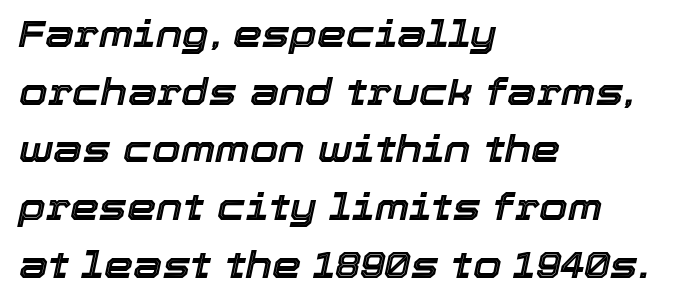
Slant detected: the letters are inclined. Notice how the passage keeps a crisp vertical edge on the left only. Nothing unusual about the tracking: characters are spaced as the font intends. A typesetter would call this proportional, since set widths differ per character.
